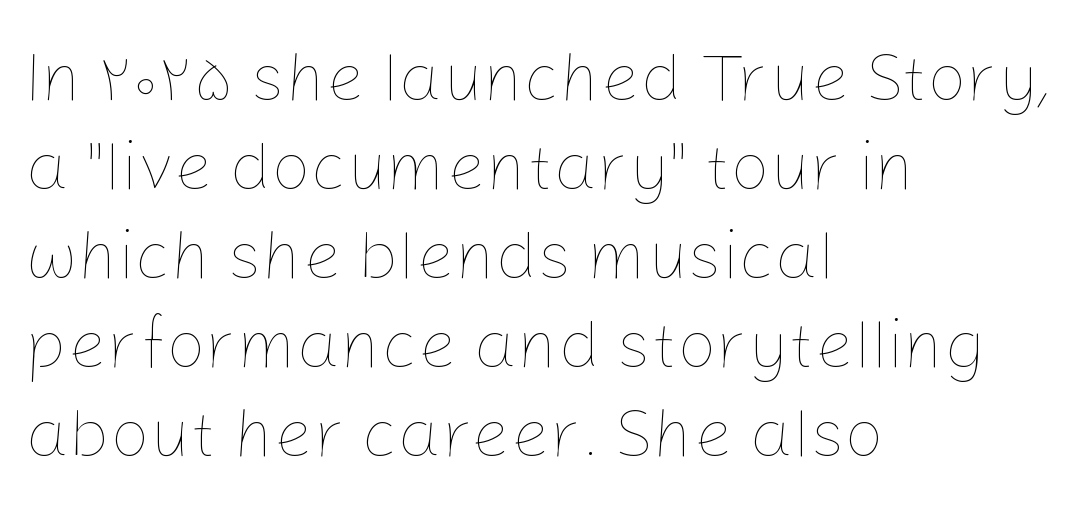
The image shows 69 px thin type, upright; set left-aligned, normal line spacing (1.29x), normal letter spacing, not underlined; low stroke contrast and a medium x-height.
